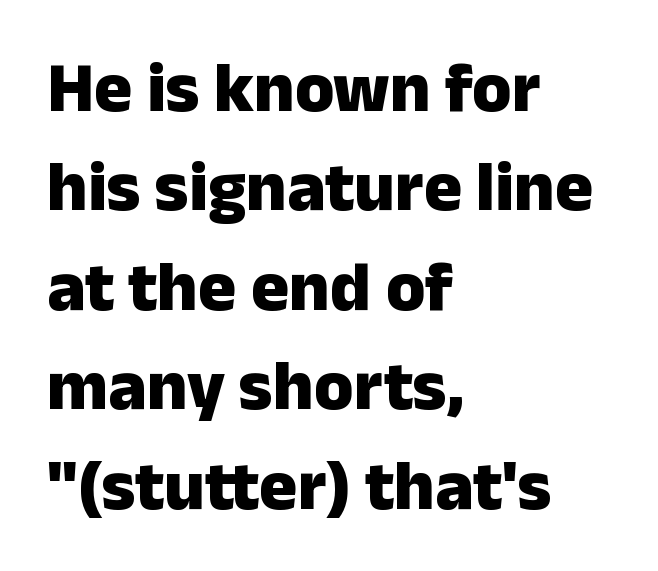
The rendering keeps characters at their native spacing. If you drew a ruler down the left edge, every line would touch it. The strip under each line holds only bare page. Each letter's strokes conclude bluntly, with no projecting serifs.
